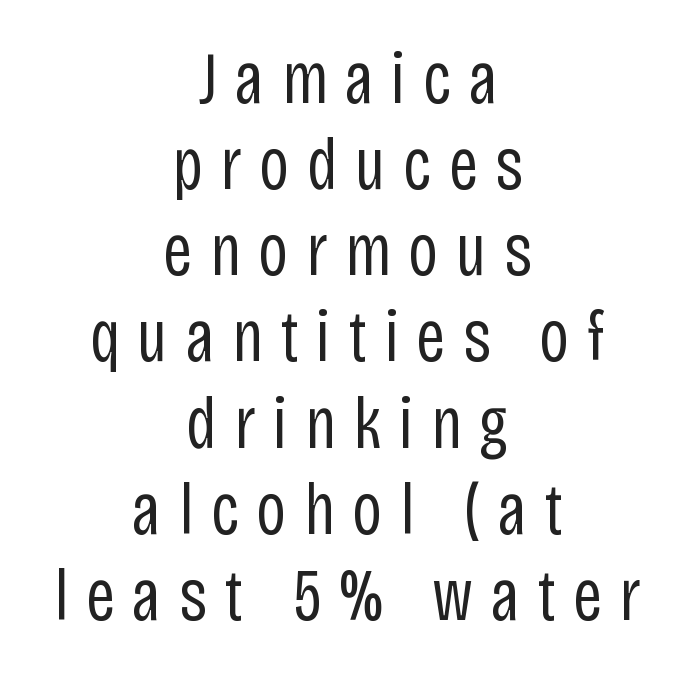
The image shows 73 px regular-weight, condensed sans-serif type, upright; set centered, line spacing 1.18x, unusually wide letter spacing (+0.24 em), not underlined; low stroke contrast and a large x-height.
